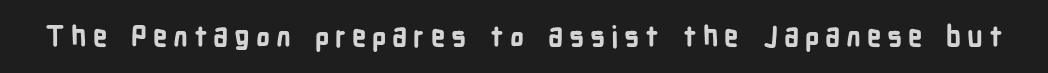
These lines carry a lot of weight — the face is fully bold. The passage shown has open, widely tracked lettering throughout. Nobody drew a line under any word here. Are there feet on the stems? There aren't — it's a sans. The letters advance in unequal steps, a hallmark of proportional type.
